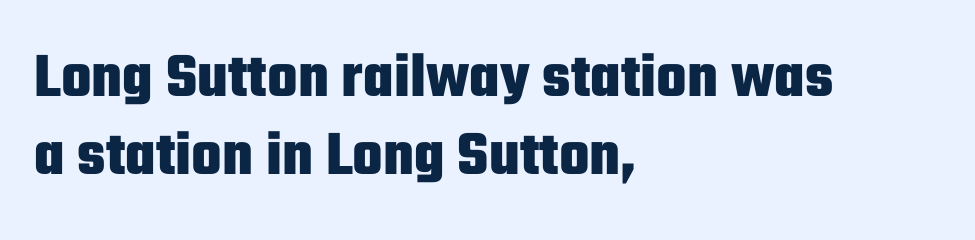
Caption: bold face, heavy strokes. Is the letter spacing exaggerated? No — it looks like the ordinary default. Underlining? Definitely not there. Does the copy run flush right? No — it runs flush left. Is this a fixed-width face? No — the glyphs have proportional, varying widths. Note: no serifs on the glyphs.
